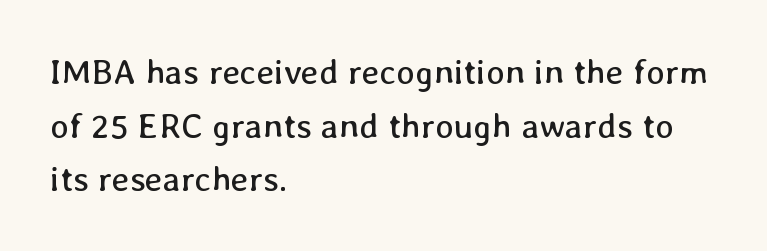
Q: Is the text bold? A: No.
Q: Is the text italic (slanted)? A: No, it is upright.
Q: Is the text underlined? A: No.
Q: How is the paragraph aligned? A: Left-aligned.
Q: Is the spacing between letters normal or unusually wide? A: Normal.
Q: Is the spacing between lines tight, normal or loose? A: Normal.
Q: Width (condensed, normal, or wide)? A: Normal.
Q: Stroke contrast? A: Low.
Q: x-height? A: Medium.
Q: Monospaced? A: No.
